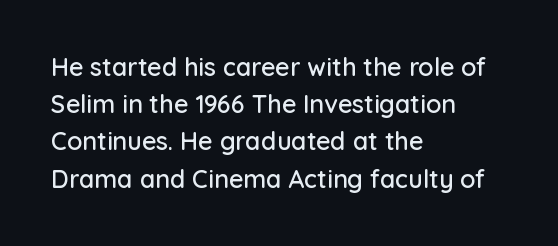
{"italic": "no", "underline": "no", "align": "left", "line_spacing": "normal", "line_spacing_ratio": 1.49, "letter_spacing": "normal", "letter_spacing_em": 0.0, "glyph_px": 25}
